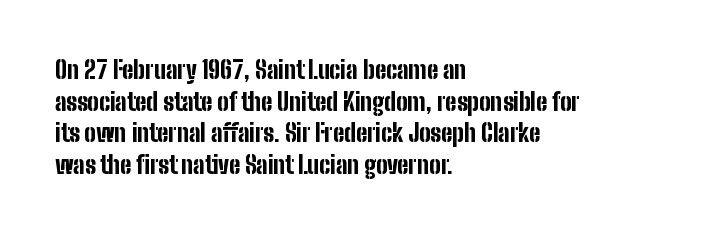
The image shows 24 px bold type, upright; set left-aligned, normal line spacing (1.32x), normal letter spacing, not underlined.
